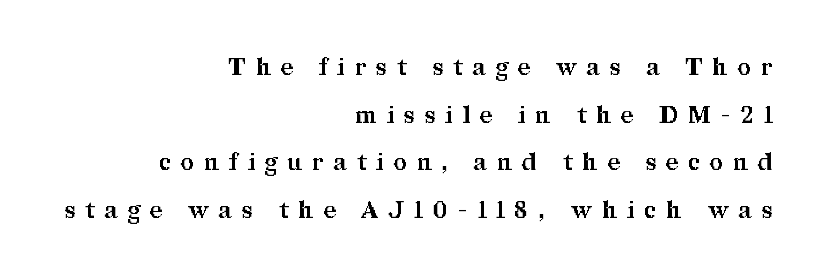
Q: Is the text bold? A: Yes.
Q: Is the text italic (slanted)? A: No, it is upright.
Q: Is the text underlined? A: No.
Q: How is the paragraph aligned? A: Right-aligned.
Q: Is the spacing between letters normal or unusually wide? A: Unusually wide.
Q: Is the spacing between lines tight, normal or loose? A: Loose.
